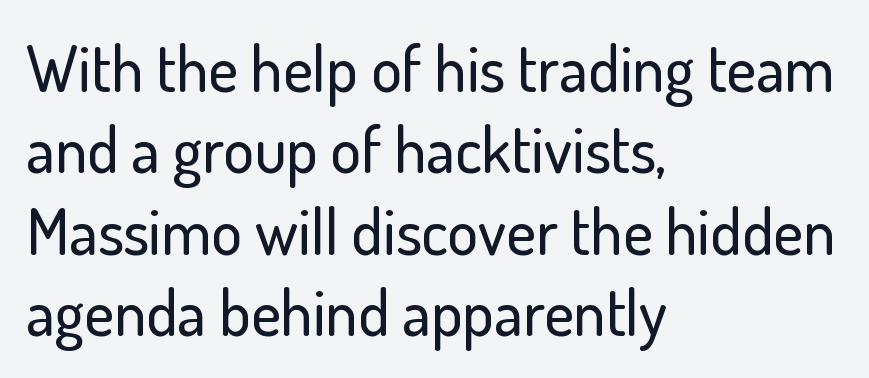
Q: Is the text italic (slanted)? A: No, it is upright.
Q: Is the typeface a serif or a sans-serif typeface? A: Sans-serif.
Q: Is the text underlined? A: No.
Q: How is the paragraph aligned? A: Left-aligned.
Q: Is the spacing between letters normal or unusually wide? A: Normal.
Q: Is the spacing between lines tight, normal or loose? A: Normal.
Q: Width (condensed, normal, or wide)? A: Normal.
Q: Stroke contrast? A: Low.
Q: x-height? A: Small.
Q: Monospaced? A: No.
